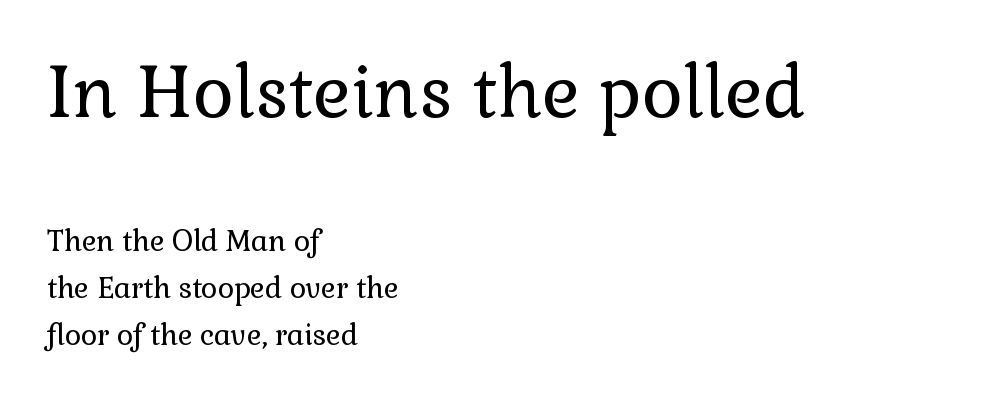
Q: Is the text bold? A: No.
Q: Is the text italic (slanted)? A: No, it is upright.
Q: Is the typeface a serif or a sans-serif typeface? A: Serif.
Q: Is the text underlined? A: No.
Q: How is the paragraph aligned? A: Left-aligned.
Q: Is the spacing between letters normal or unusually wide? A: Normal.
Q: Is the spacing between lines tight, normal or loose? A: Normal.
Q: Which block of text is set in a larger size, the first (top) or the second (bottom)? A: The first (top) one.
Q: Width (condensed, normal, or wide)? A: Normal.
Q: Stroke contrast? A: Low.
Q: x-height? A: Medium.
Q: Monospaced? A: No.
